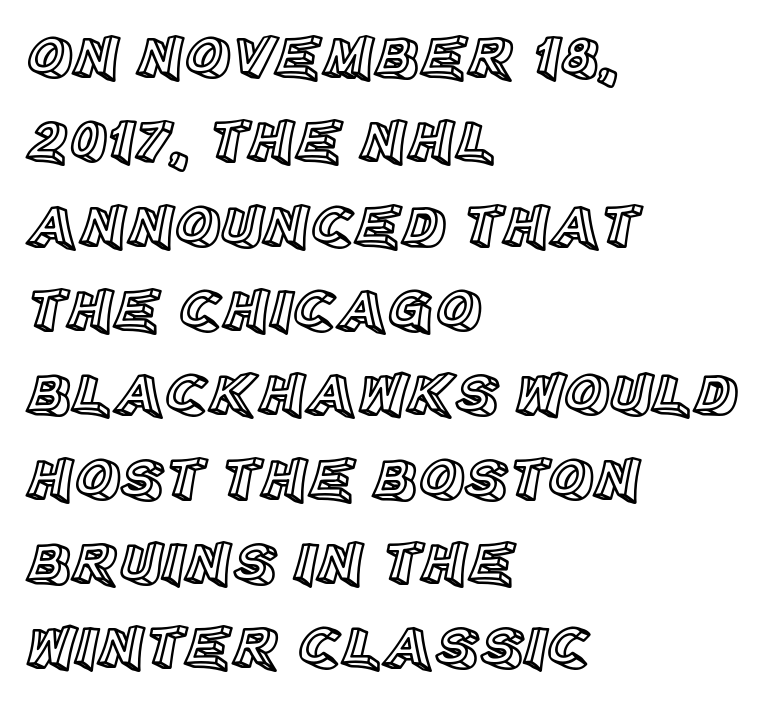
{"width": "normal", "x_height": "large", "monospaced": "no", "underline": "no", "align": "left", "line_spacing": "normal", "line_spacing_ratio": 1.36, "letter_spacing": "normal", "letter_spacing_em": 0.0, "glyph_px": 62}
